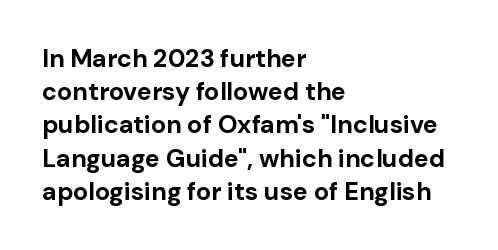
{"italic": "no", "bold": "yes", "underline": "no", "align": "left", "line_spacing": "normal", "line_spacing_ratio": 1.33, "letter_spacing": "normal", "letter_spacing_em": 0.0, "glyph_px": 25}
